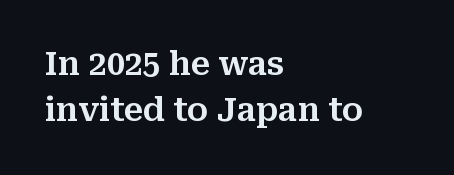
Q: Is the text italic (slanted)? A: No, it is upright.
Q: Is the typeface a serif or a sans-serif typeface? A: Serif.
Q: Is the text underlined? A: No.
Q: How is the paragraph aligned? A: Left-aligned.
Q: Is the spacing between letters normal or unusually wide? A: Normal.
Q: Is the spacing between lines tight, normal or loose? A: Normal.
Q: Width (condensed, normal, or wide)? A: Normal.
Q: Stroke contrast? A: Medium.
Q: x-height? A: Medium.
Q: Monospaced? A: No.
